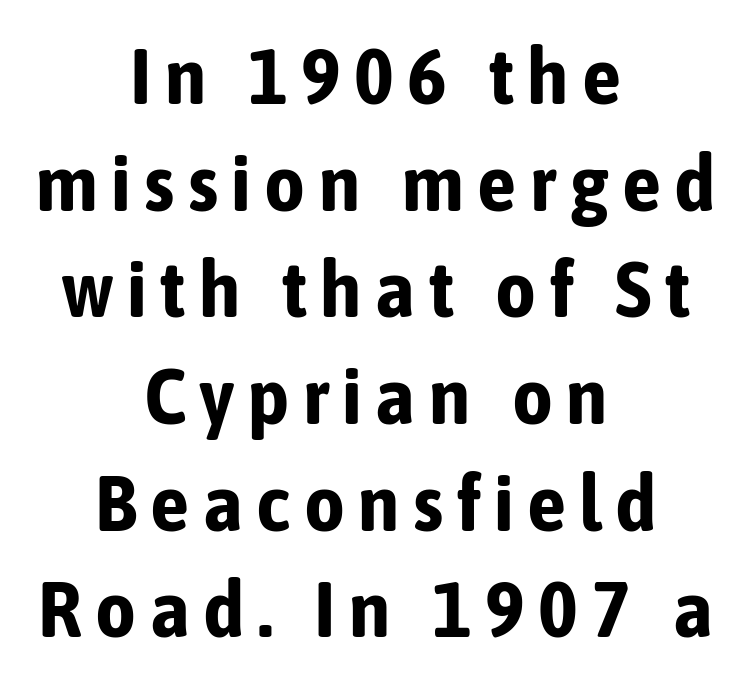
Stroke thickness is high; the sample reads as a true bold. Stroke terminals: plain, sans-serif. Reading down the block, each line starts at a different indent, mirrored at its end. Character widths vary here, with narrow letters taking less room than wide ones. Does the leading feel generous? No, just average.
